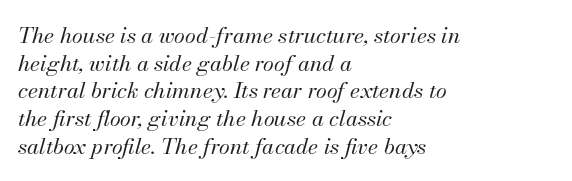
{"italic": "yes", "lean": "right", "slant_degrees": 13, "bold": "no", "underline": "no", "align": "left", "line_spacing": "normal", "line_spacing_ratio": 1.26, "letter_spacing": "normal", "letter_spacing_em": 0.0, "glyph_px": 22}
